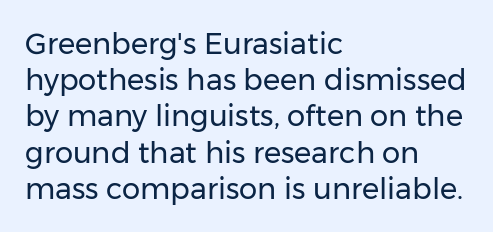
The image shows 29 px regular-weight sans-serif type, upright; set left-aligned, normal line spacing (1.25x), normal letter spacing, not underlined; low stroke contrast and a medium x-height.
